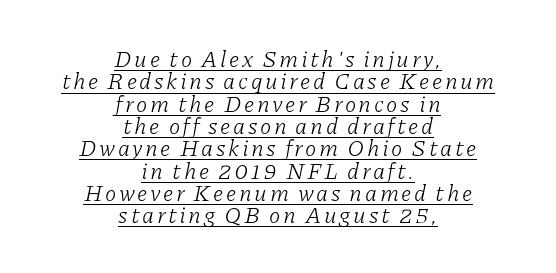
{"italic": "yes", "lean": "right", "slant_degrees": 11, "bold": "no", "underline": "yes", "align": "center", "line_spacing": "tight", "line_spacing_ratio": 0.97, "glyph_px": 23}
